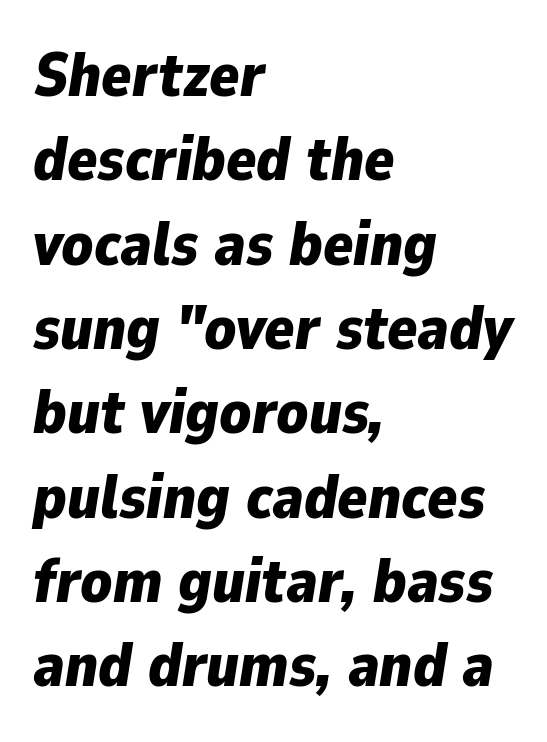
Compared with typical paragraphs, the rows here are spaced about the same. Notice how thick the strokes are: this is what a full bold looks like. Do the characters align in a grid? No, the font is proportional. Posture: slanted. The paragraph shown leans on its left margin. Decoration check: the copy has no underline.
